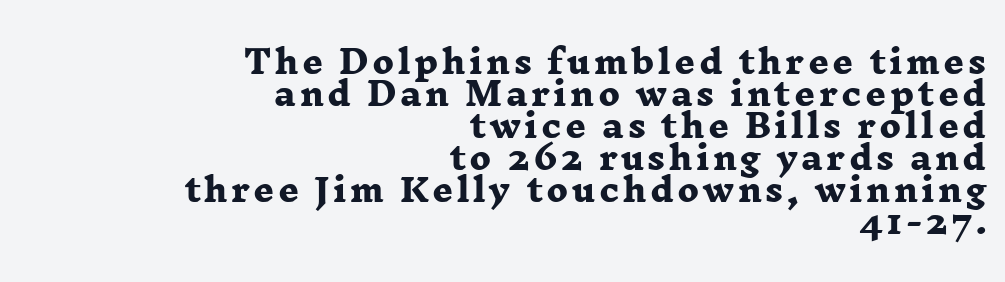
Q: Is the text bold? A: Yes.
Q: Is the typeface a serif or a sans-serif typeface? A: Serif.
Q: Is the text underlined? A: No.
Q: How is the paragraph aligned? A: Right-aligned.
Q: Is the spacing between lines tight, normal or loose? A: Tight.
Q: Width (condensed, normal, or wide)? A: Wide.
Q: Stroke contrast? A: Low.
Q: x-height? A: Medium.
Q: Monospaced? A: No.
